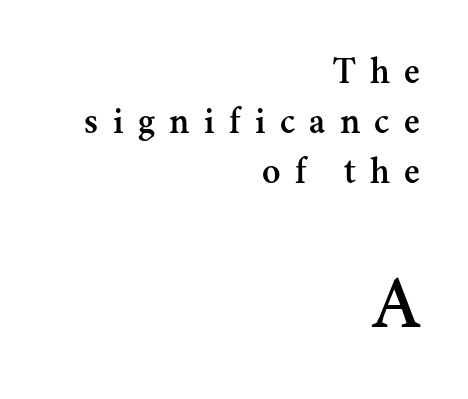
These lines stack with their right ends in a neat column. Think of a printed novel: that variable character pitch is what you see here. The specimen omits any rule beneath the text block's lines. The space between consecutive lines is moderate. Posture: vertical. Observe the serifs anchoring each vertical stroke in this sample.
